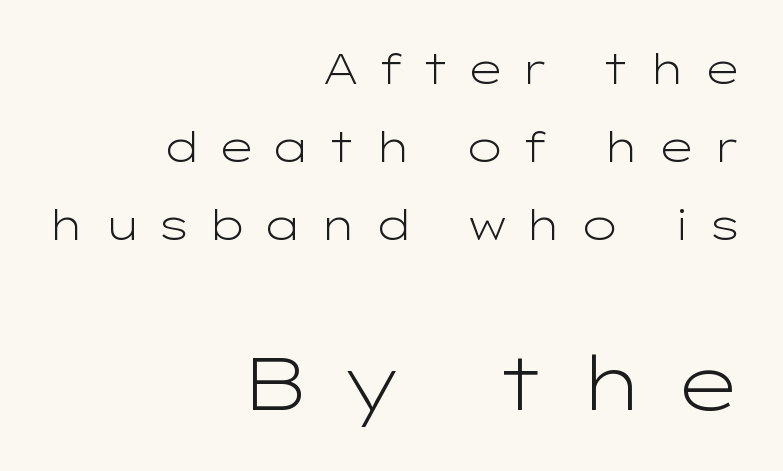
Here the designer chose a conventional face with non-uniform glyph widths. Weight: not bold — regular or lighter. The type family on display is of the sans-serif kind. The letters stand straight up with perfectly vertical stems.
